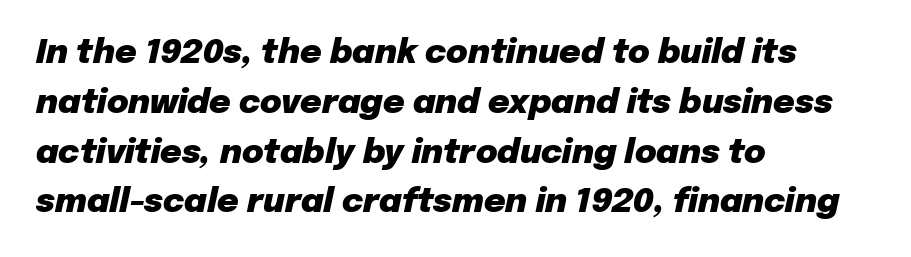
Horizontal bands of white between lines are of average thickness. How heavy is the stroke? Heavy — this is a bold. Think of a printed novel: that variable character pitch is what you see here. Looking at the ascenders, they clearly lean. Unmarked baselines from the first word to the last.
